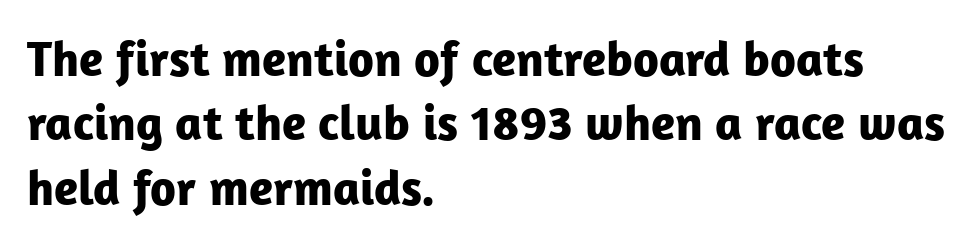
The image shows 50 px bold sans-serif type, upright; set left-aligned, normal line spacing (1.29x), normal letter spacing, not underlined; low stroke contrast and a medium x-height.
